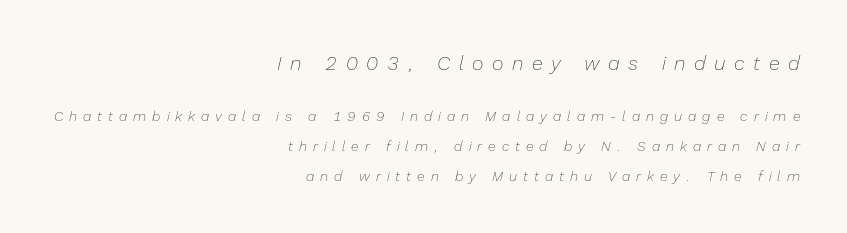
The image shows 20 px text type, italic (leaning right); set right-aligned, loose line spacing (2.12x), unusually wide letter spacing (+0.43 em), not underlined; the first (top) block is 1.43x larger.
